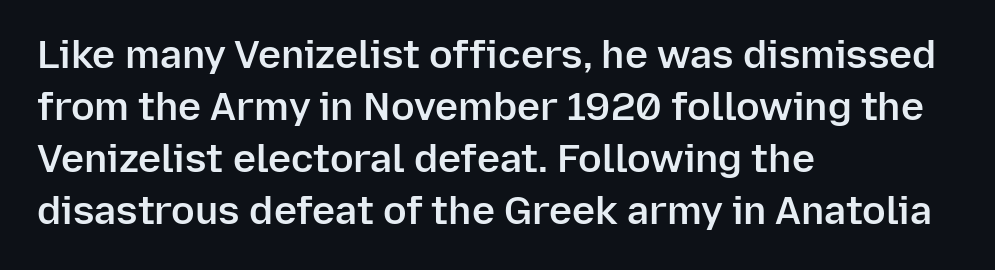
The image shows 39 px semibold sans-serif type, upright; set left-aligned, normal line spacing (1.33x), normal letter spacing, not underlined; low stroke contrast and a medium x-height.
